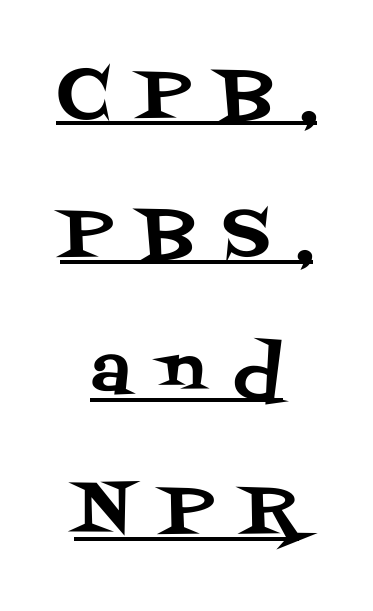
Q: Is the text italic (slanted)? A: No, it is upright.
Q: Is the typeface a serif or a sans-serif typeface? A: Serif.
Q: Is the text underlined? A: Yes.
Q: How is the paragraph aligned? A: Centered.
Q: Is the spacing between letters normal or unusually wide? A: Unusually wide.
Q: Is the spacing between lines tight, normal or loose? A: Loose.
Q: Width (condensed, normal, or wide)? A: Normal.
Q: Stroke contrast? A: Medium.
Q: x-height? A: Large.
Q: Monospaced? A: No.
